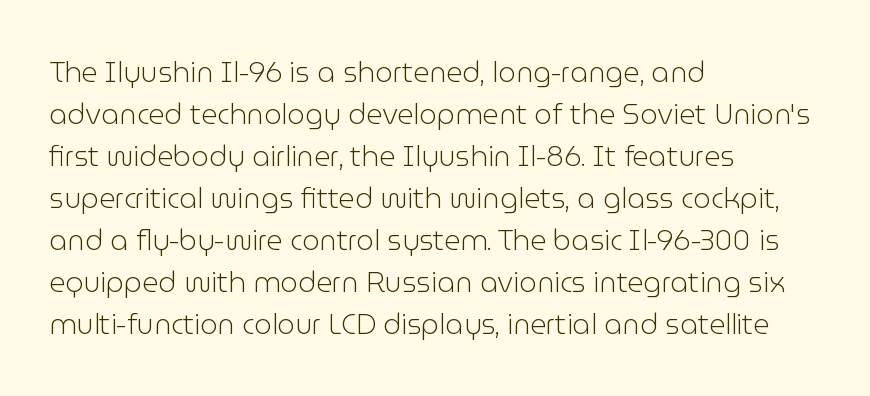
Q: Is the text bold? A: No.
Q: Is the text italic (slanted)? A: No, it is upright.
Q: Is the typeface a serif or a sans-serif typeface? A: Sans-serif.
Q: Is the text underlined? A: No.
Q: How is the paragraph aligned? A: Left-aligned.
Q: Is the spacing between letters normal or unusually wide? A: Normal.
Q: Is the spacing between lines tight, normal or loose? A: Normal.
Q: Width (condensed, normal, or wide)? A: Normal.
Q: Stroke contrast? A: Low.
Q: x-height? A: Medium.
Q: Monospaced? A: No.
